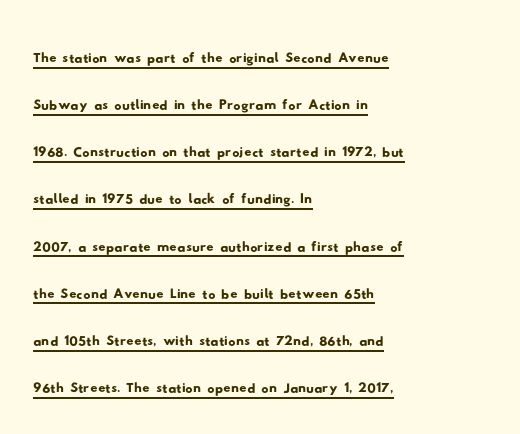
The image shows 36 px wide sans-serif type; set left-aligned, normal line spacing (1.31x), normal letter spacing, underlined; low stroke contrast and a small x-height.
